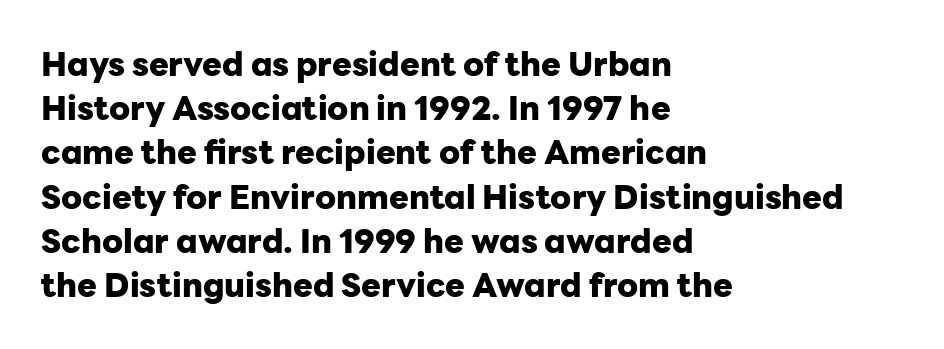
Q: Is the text bold? A: Yes.
Q: Is the text italic (slanted)? A: No, it is upright.
Q: Is the typeface a serif or a sans-serif typeface? A: Sans-serif.
Q: Is the text underlined? A: No.
Q: How is the paragraph aligned? A: Left-aligned.
Q: Is the spacing between letters normal or unusually wide? A: Normal.
Q: Is the spacing between lines tight, normal or loose? A: Normal.
Q: Width (condensed, normal, or wide)? A: Normal.
Q: Stroke contrast? A: Low.
Q: x-height? A: Medium.
Q: Monospaced? A: No.
